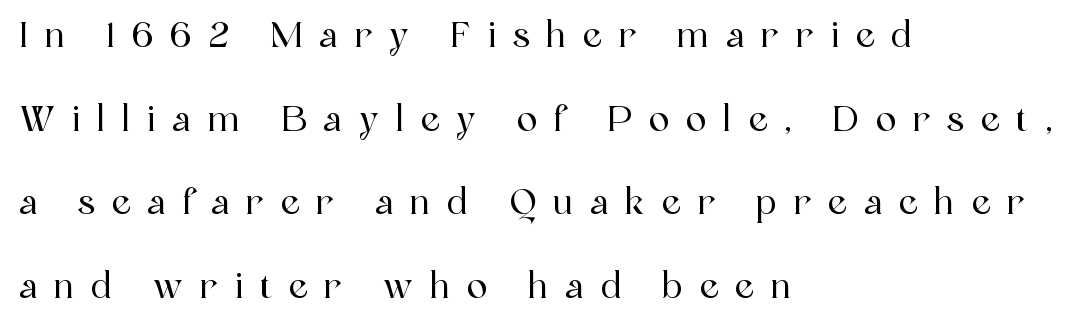
Q: Is the text italic (slanted)? A: No, it is upright.
Q: Is the typeface a serif or a sans-serif typeface? A: Serif.
Q: Is the text underlined? A: No.
Q: How is the paragraph aligned? A: Left-aligned.
Q: Is the spacing between letters normal or unusually wide? A: Unusually wide.
Q: Is the spacing between lines tight, normal or loose? A: Loose.
Q: Width (condensed, normal, or wide)? A: Normal.
Q: x-height? A: Medium.
Q: Monospaced? A: No.
